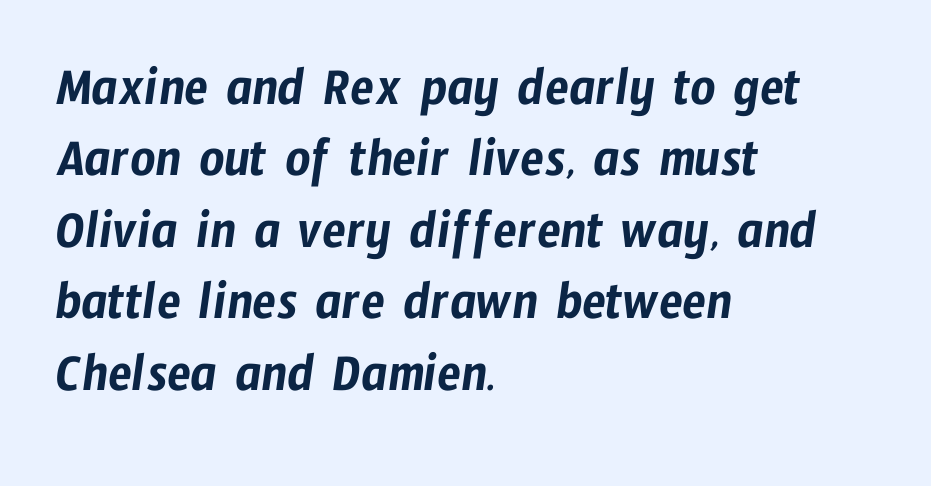
The image shows 55 px condensed sans-serif type; set left-aligned, normal line spacing (1.3x), normal letter spacing, not underlined; low stroke contrast and a medium x-height.
